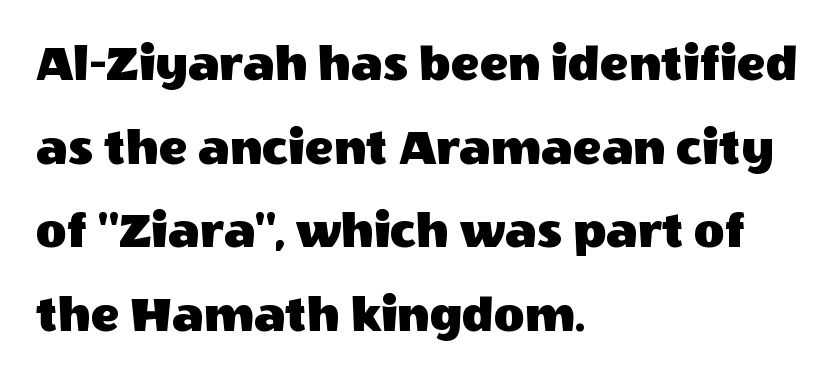
The image shows 53 px sans-serif type, upright; set left-aligned, normal line spacing (1.58x), normal letter spacing, not underlined; a large x-height.
